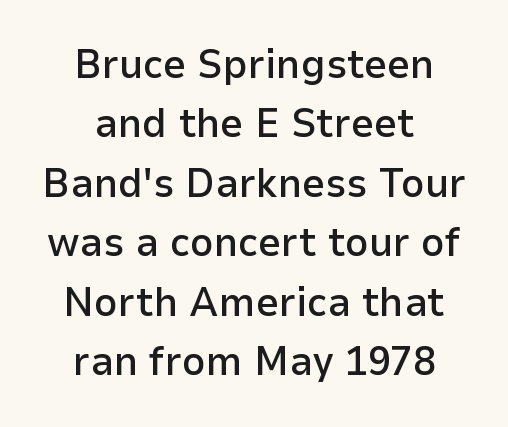
{"serif": "no", "italic": "no", "bold": "semi", "weight": "semibold", "width": "normal", "stroke_contrast": "low", "x_height": "medium", "monospaced": "no", "underline": "no", "align": "center", "line_spacing": "normal", "line_spacing_ratio": 1.45, "letter_spacing": "normal", "letter_spacing_em": 0.0, "glyph_px": 41}
